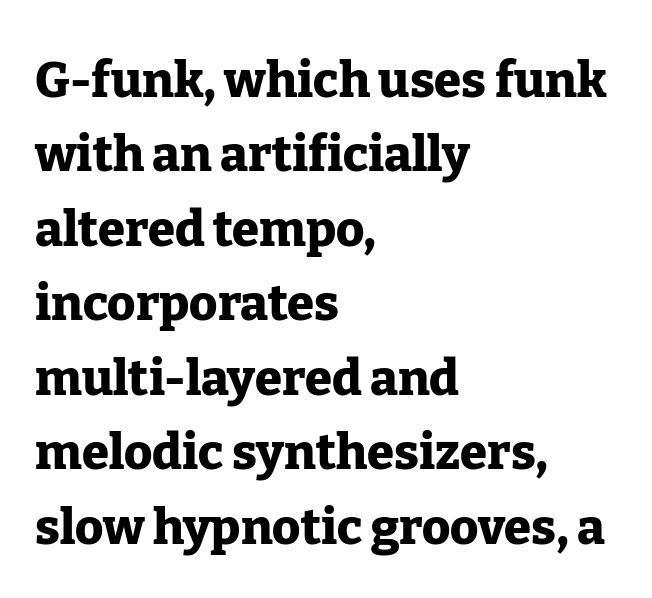
Q: Is the text bold? A: Yes.
Q: Is the text italic (slanted)? A: No, it is upright.
Q: Is the typeface a serif or a sans-serif typeface? A: Serif.
Q: Is the text underlined? A: No.
Q: How is the paragraph aligned? A: Left-aligned.
Q: Is the spacing between letters normal or unusually wide? A: Normal.
Q: Is the spacing between lines tight, normal or loose? A: Normal.
Q: Width (condensed, normal, or wide)? A: Normal.
Q: Stroke contrast? A: Low.
Q: x-height? A: Medium.
Q: Monospaced? A: No.
